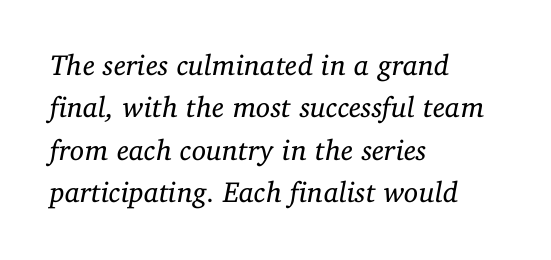
Q: Is the text bold? A: No.
Q: Is the text italic (slanted)? A: Yes, it leans right by about 11 degrees.
Q: Is the typeface a serif or a sans-serif typeface? A: Serif.
Q: Is the text underlined? A: No.
Q: How is the paragraph aligned? A: Left-aligned.
Q: Is the spacing between letters normal or unusually wide? A: Normal.
Q: Is the spacing between lines tight, normal or loose? A: Normal.
Q: Width (condensed, normal, or wide)? A: Normal.
Q: Stroke contrast? A: Low.
Q: x-height? A: Medium.
Q: Monospaced? A: No.
